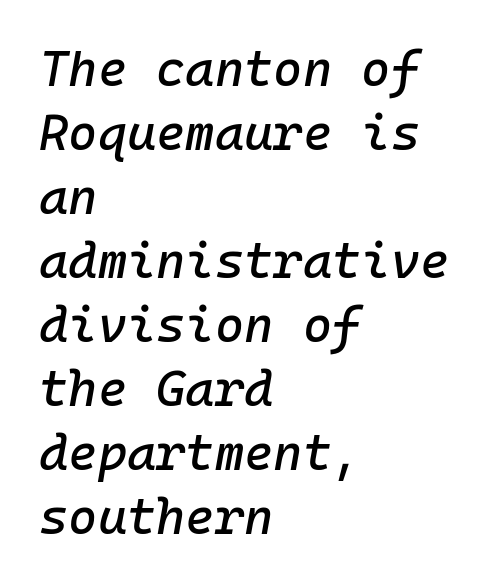
{"italic": "yes", "lean": "right", "slant_degrees": 10, "width": "normal", "stroke_contrast": "low", "x_height": "medium", "monospaced": "yes", "underline": "no", "align": "left", "line_spacing": "normal", "line_spacing_ratio": 1.28, "letter_spacing": "normal", "letter_spacing_em": 0.0, "glyph_px": 50}
